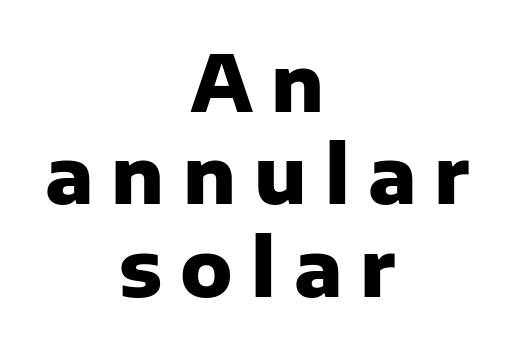
Look at the bottom of the vertical strokes: they stop flat, with no serifs. Looks like regular typesetting: each glyph gets only the width it needs. The letters are bold, with thick, heavy strokes. Nobody drew a line under any word here. It's the straight-up-and-down kind of type.
